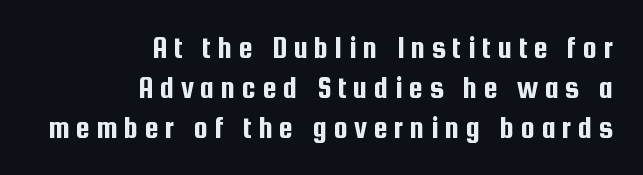
Vertically, the passage feels balanced, rows spaced as you'd expect. Leftover space on each line is placed entirely before the opening word. This rendering employs a face without finishing strokes, i.e., a sans-serif. Every stem runs plumb, perpendicular to the baseline. Each letter keeps its own natural width here, so spacing adapts to shape. There is plenty of visible air inserted between adjacent glyphs.
